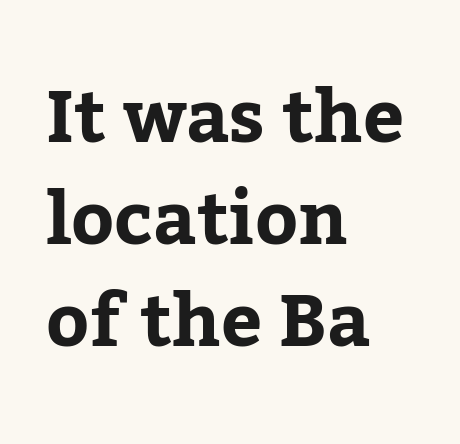
Summary of vertical rhythm: regular, with standard interline spacing. Type without underlining. Quick note: not italic, upright. These lines keep a tight, regular rhythm from letter to letter. Bold? Absolutely — the strokes are thick and heavy. Stroke terminals: seriffed.
